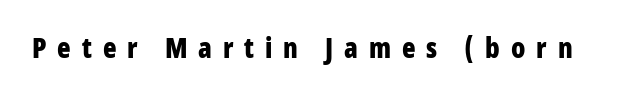
The image shows 28 px bold, condensed sans-serif type, upright; set unusually wide letter spacing (+0.39 em), not underlined; low stroke contrast and a medium x-height.
